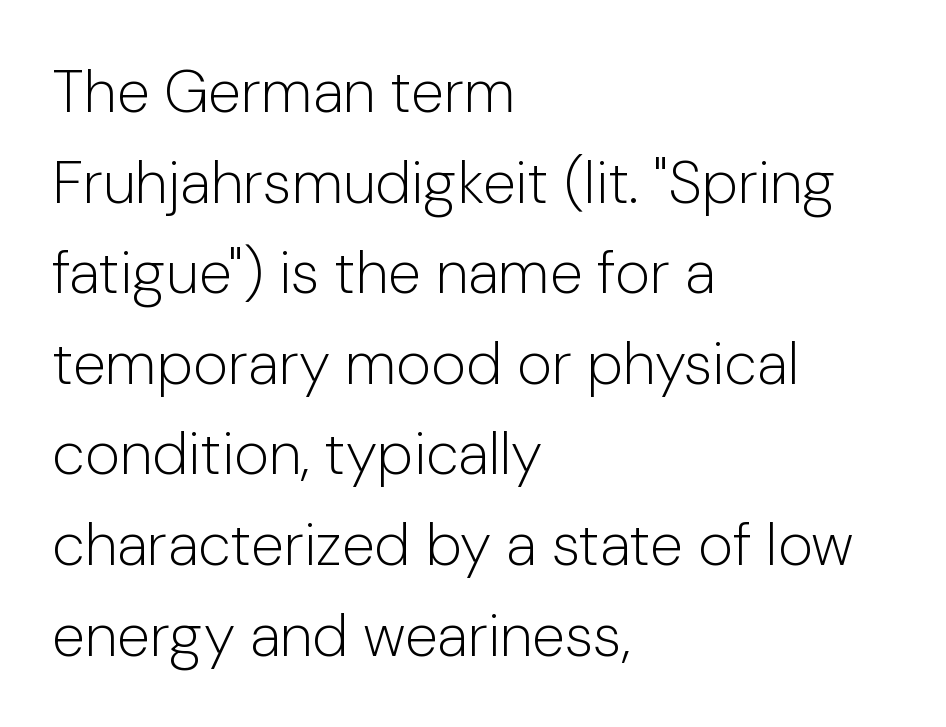
The image shows 60 px light sans-serif type, upright; set left-aligned, normal line spacing (1.51x), normal letter spacing, not underlined; low stroke contrast and a medium x-height.
